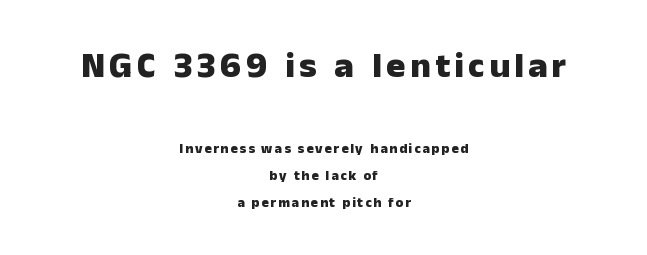
Q: Is the text bold? A: Yes.
Q: Is the text italic (slanted)? A: No, it is upright.
Q: Is the typeface a serif or a sans-serif typeface? A: Sans-serif.
Q: Is the text underlined? A: No.
Q: How is the paragraph aligned? A: Centered.
Q: Is the spacing between lines tight, normal or loose? A: Loose.
Q: Which block of text is set in a larger size, the first (top) or the second (bottom)? A: The first (top) one.
Q: Width (condensed, normal, or wide)? A: Normal.
Q: Stroke contrast? A: Low.
Q: x-height? A: Medium.
Q: Monospaced? A: No.
